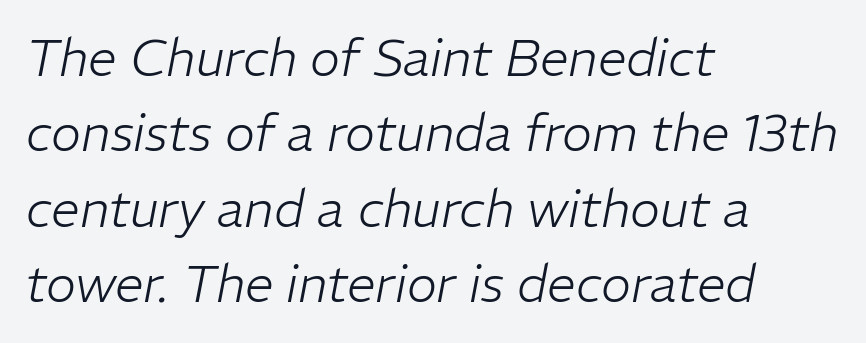
The image shows 51 px light type, italic (leaning right); set left-aligned, normal line spacing (1.48x), normal letter spacing, not underlined; low stroke contrast and a medium x-height.
